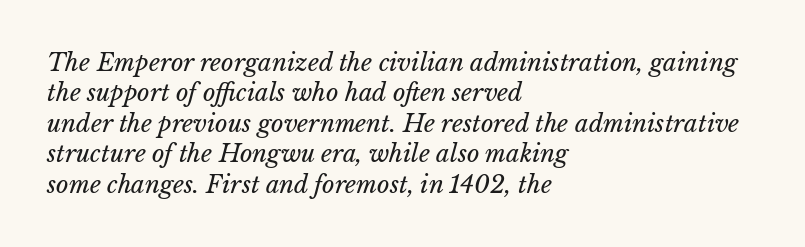
The image shows 24 px text type, italic (leaning right); set left-aligned, normal line spacing (1.27x), normal letter spacing, not underlined.
